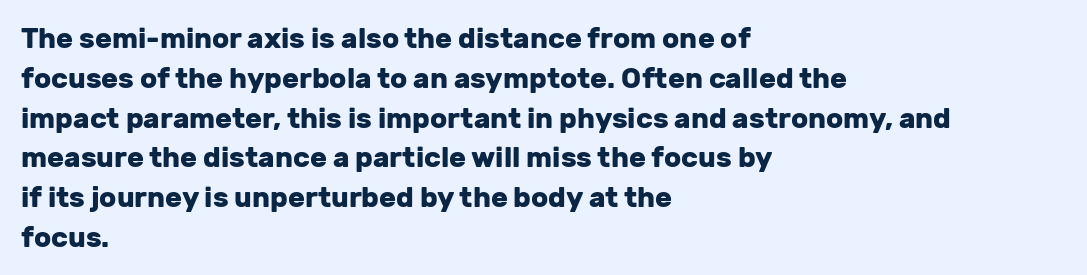
The image shows 28 px heavy sans-serif type, upright; set left-aligned, normal line spacing (1.42x), normal letter spacing, not underlined; low stroke contrast and a medium x-height.
